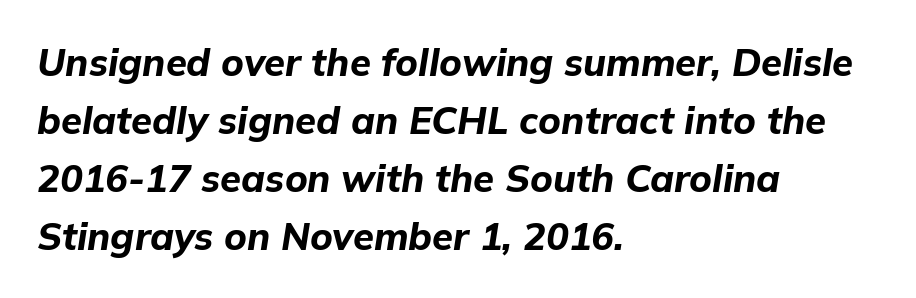
Q: Is the text bold? A: Yes.
Q: Is the text italic (slanted)? A: Yes, it leans right by about 9 degrees.
Q: Is the text underlined? A: No.
Q: How is the paragraph aligned? A: Left-aligned.
Q: Is the spacing between letters normal or unusually wide? A: Normal.
Q: Is the spacing between lines tight, normal or loose? A: Normal.
Q: Width (condensed, normal, or wide)? A: Normal.
Q: Stroke contrast? A: Low.
Q: x-height? A: Medium.
Q: Monospaced? A: No.
